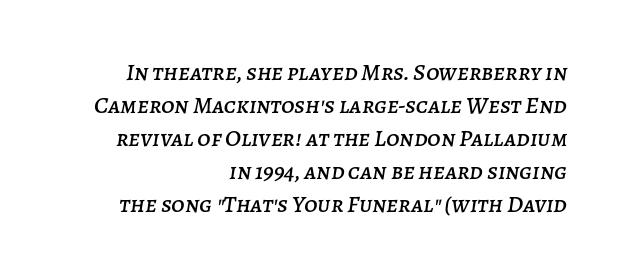
Q: Is the text italic (slanted)? A: Yes, it leans right by about 7 degrees.
Q: Is the text underlined? A: No.
Q: How is the paragraph aligned? A: Right-aligned.
Q: Is the spacing between letters normal or unusually wide? A: Normal.
Q: Is the spacing between lines tight, normal or loose? A: Normal.
